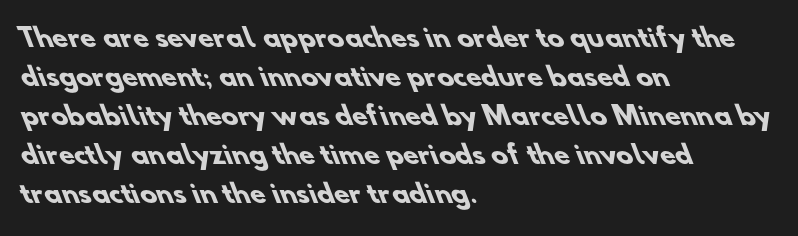
The image shows 25 px bold type; set left-aligned, normal line spacing (1.56x), normal letter spacing, not underlined.
